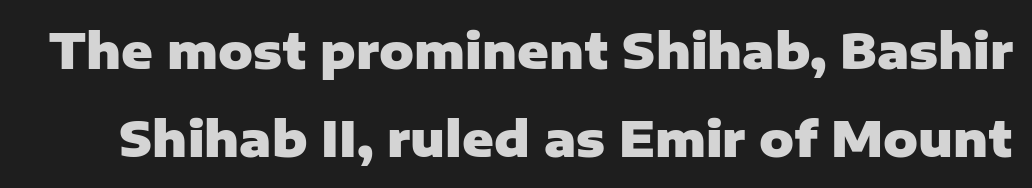
{"serif": "no", "italic": "no", "bold": "yes", "weight": "heavy", "width": "normal", "stroke_contrast": "low", "x_height": "medium", "monospaced": "no", "underline": "no", "line_spacing_ratio": 1.84, "letter_spacing": "normal", "letter_spacing_em": 0.0, "glyph_px": 48}
